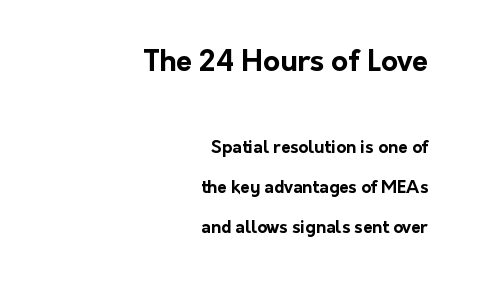
{"serif": "no", "italic": "no", "bold": "yes", "weight": "bold", "width": "normal", "stroke_contrast": "low", "x_height": "medium", "monospaced": "no", "underline": "no", "align": "right", "line_spacing": "loose", "line_spacing_ratio": 2.35, "letter_spacing": "normal", "letter_spacing_em": 0.0, "larger_block": "first", "size_ratio": 1.71, "glyph_px": 29}
